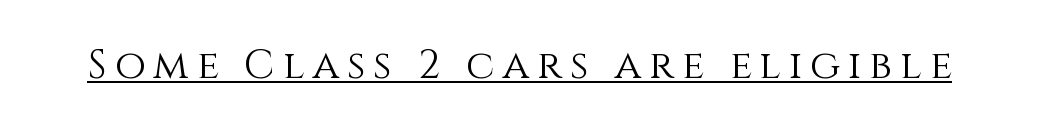
{"italic": "no", "bold": "no", "weight": "light", "width": "normal", "x_height": "large", "monospaced": "no", "underline": "yes", "letter_spacing": "wide", "letter_spacing_em": 0.2, "glyph_px": 40}
